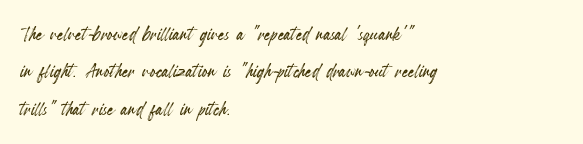
The image shows 25 px text type; set left-aligned, normal line spacing (1.5x), normal letter spacing, not underlined.
